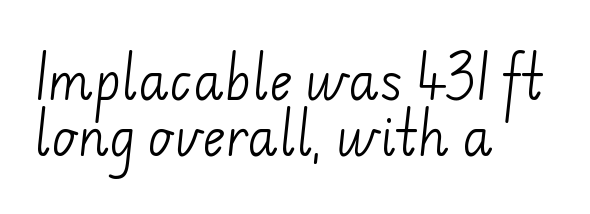
The image shows 50 px light sans-serif type; set left-aligned, tight line spacing (1.13x), normal letter spacing, not underlined; low stroke contrast and a small x-height.
